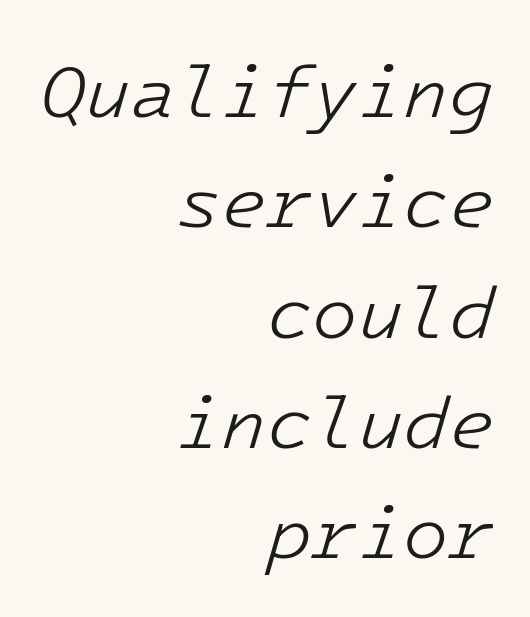
Q: Is the text bold? A: No.
Q: Is the text italic (slanted)? A: Yes, it leans right by about 16 degrees.
Q: Is the text underlined? A: No.
Q: How is the paragraph aligned? A: Right-aligned.
Q: Is the spacing between letters normal or unusually wide? A: Normal.
Q: Is the spacing between lines tight, normal or loose? A: Normal.
Q: Width (condensed, normal, or wide)? A: Normal.
Q: Stroke contrast? A: Low.
Q: x-height? A: Medium.
Q: Monospaced? A: Yes.
